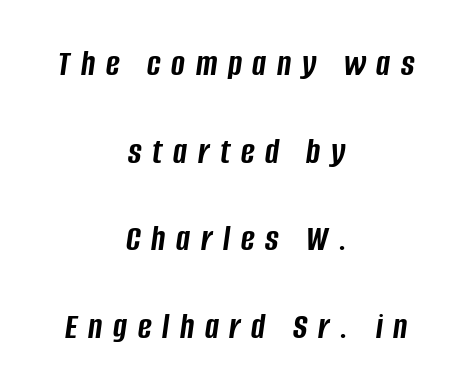
The image shows 37 px semibold, condensed type, italic (leaning right); set centered, loose line spacing (2.37x), unusually wide letter spacing (+0.29 em), not underlined; low stroke contrast and a large x-height.
